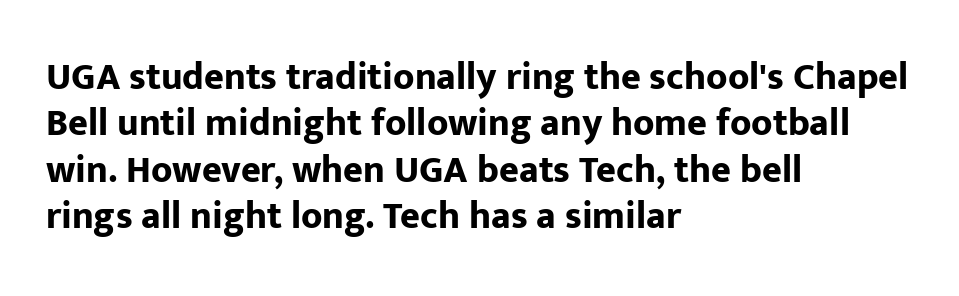
Q: Is the text bold? A: Yes.
Q: Is the text italic (slanted)? A: No, it is upright.
Q: Is the typeface a serif or a sans-serif typeface? A: Sans-serif.
Q: Is the text underlined? A: No.
Q: How is the paragraph aligned? A: Left-aligned.
Q: Is the spacing between letters normal or unusually wide? A: Normal.
Q: Width (condensed, normal, or wide)? A: Normal.
Q: Stroke contrast? A: Low.
Q: x-height? A: Medium.
Q: Monospaced? A: No.
